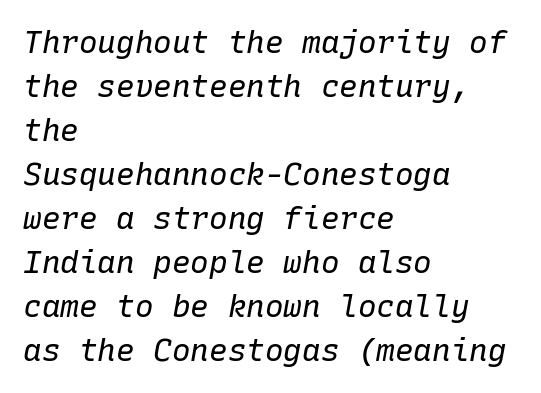
{"italic": "yes", "lean": "right", "slant_degrees": 10, "bold": "no", "weight": "regular", "width": "normal", "stroke_contrast": "low", "x_height": "medium", "monospaced": "yes", "underline": "no", "align": "left", "line_spacing": "normal", "line_spacing_ratio": 1.42, "letter_spacing": "normal", "letter_spacing_em": 0.0, "glyph_px": 31}
